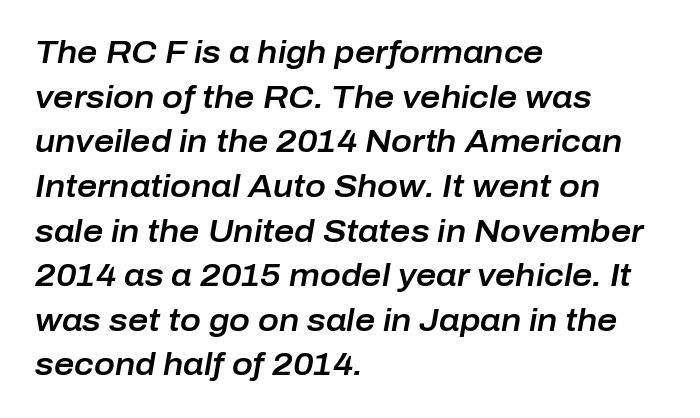
The image shows 31 px text type, italic (leaning right); set left-aligned, normal line spacing (1.44x), normal letter spacing, not underlined; low stroke contrast and a medium x-height.
